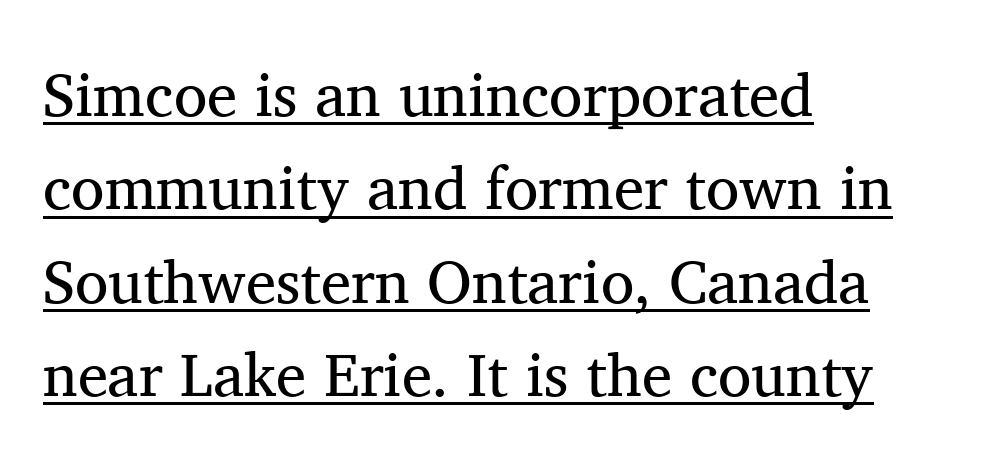
{"serif": "yes", "italic": "no", "bold": "no", "weight": "regular", "width": "normal", "stroke_contrast": "medium", "x_height": "medium", "monospaced": "no", "underline": "yes", "align": "left", "line_spacing": "normal", "line_spacing_ratio": 1.53, "letter_spacing": "normal", "letter_spacing_em": 0.0, "glyph_px": 61}
